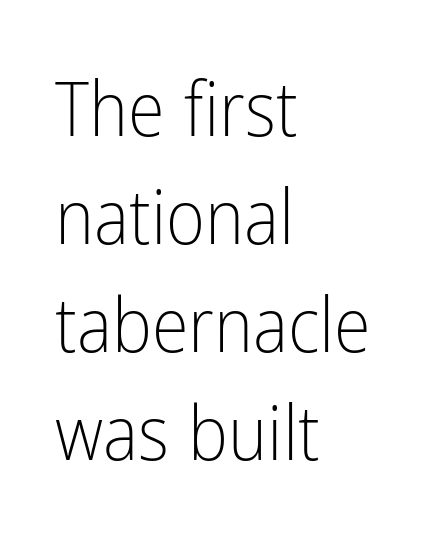
Q: Is the text bold? A: No.
Q: Is the text italic (slanted)? A: No, it is upright.
Q: Is the typeface a serif or a sans-serif typeface? A: Sans-serif.
Q: Is the text underlined? A: No.
Q: How is the paragraph aligned? A: Left-aligned.
Q: Is the spacing between letters normal or unusually wide? A: Normal.
Q: Is the spacing between lines tight, normal or loose? A: Normal.
Q: Width (condensed, normal, or wide)? A: Condensed.
Q: Stroke contrast? A: Low.
Q: x-height? A: Medium.
Q: Monospaced? A: No.
